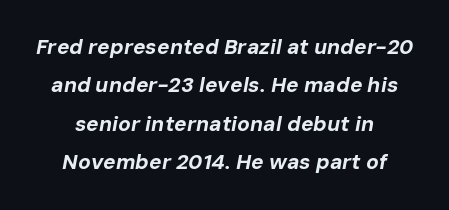
The whitespace from short lines is split evenly between both sides. Its strokes are broad and dark, the hallmark of bold type. No word sits above an underline. Characters follow at the spacing the type designer built in. Observe the lean: these are italic letterforms.
